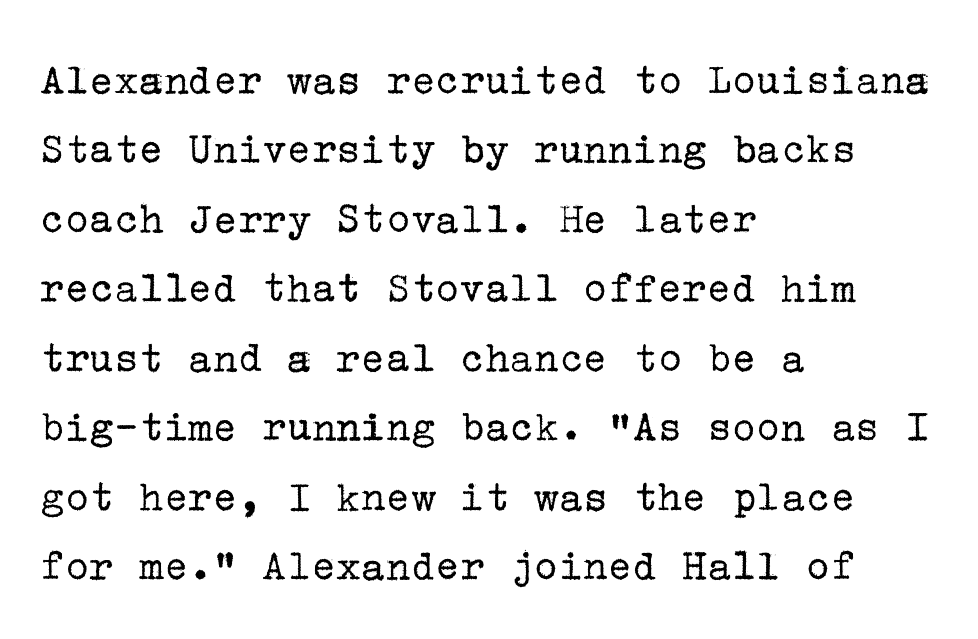
{"serif": "yes", "italic": "no", "bold": "no", "weight": "regular", "width": "normal", "stroke_contrast": "low", "x_height": "medium", "underline": "no", "align": "left", "line_spacing": "normal", "line_spacing_ratio": 1.51, "letter_spacing": "normal", "letter_spacing_em": 0.0, "glyph_px": 46}
